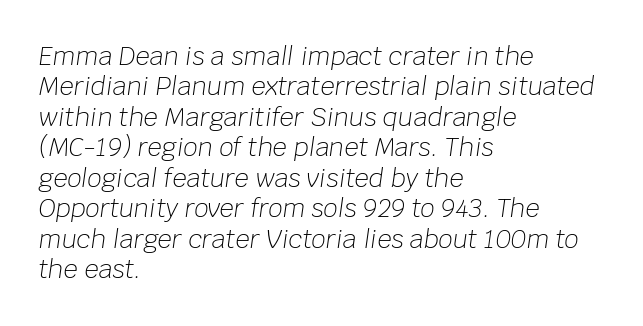
The image shows 25 px text type, italic (leaning right); set left-aligned, line spacing 1.22x, normal letter spacing, not underlined.
